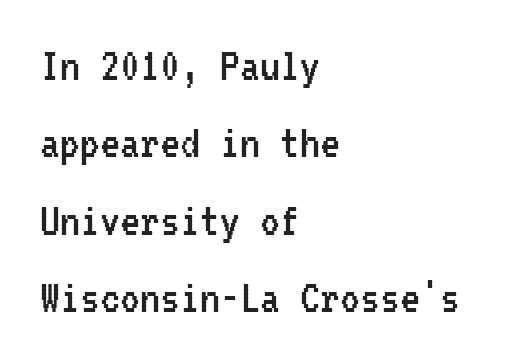
The image shows 50 px regular-weight, condensed sans-serif type, upright, monospaced; set left-aligned, normal line spacing (1.55x), normal letter spacing, not underlined; low stroke contrast and a medium x-height.
